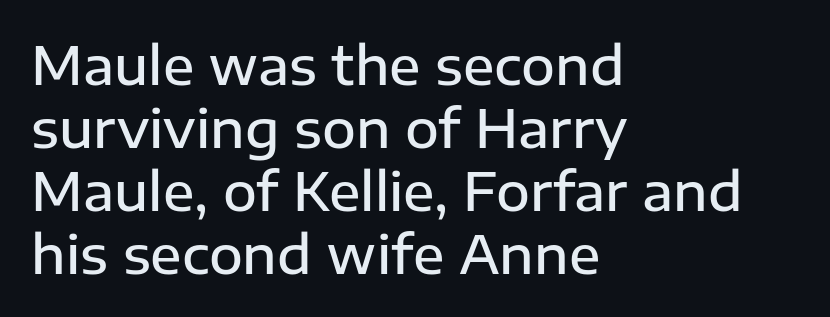
The image shows 52 px semibold sans-serif type, upright; set left-aligned, line spacing 1.21x, normal letter spacing, not underlined; low stroke contrast and a medium x-height.
